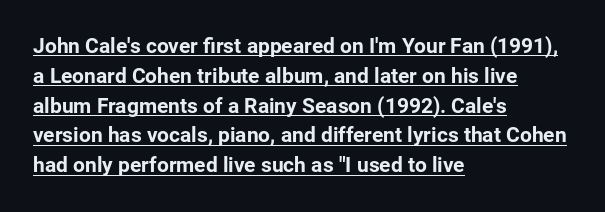
{"italic": "no", "bold": "yes", "underline": "yes", "align": "left", "line_spacing": "normal", "line_spacing_ratio": 1.42, "letter_spacing": "normal", "letter_spacing_em": 0.0, "glyph_px": 21}
